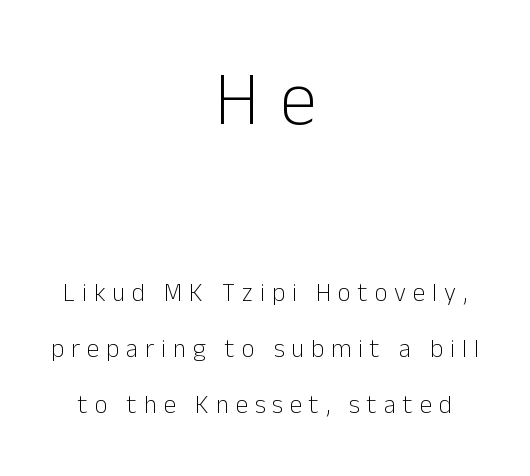
Q: Is the text bold? A: No.
Q: Is the text italic (slanted)? A: No, it is upright.
Q: Is the typeface a serif or a sans-serif typeface? A: Sans-serif.
Q: Is the text underlined? A: No.
Q: How is the paragraph aligned? A: Centered.
Q: Is the spacing between letters normal or unusually wide? A: Unusually wide.
Q: Is the spacing between lines tight, normal or loose? A: Loose.
Q: Which block of text is set in a larger size, the first (top) or the second (bottom)? A: The first (top) one.
Q: Width (condensed, normal, or wide)? A: Normal.
Q: Stroke contrast? A: Low.
Q: x-height? A: Medium.
Q: Monospaced? A: No.
